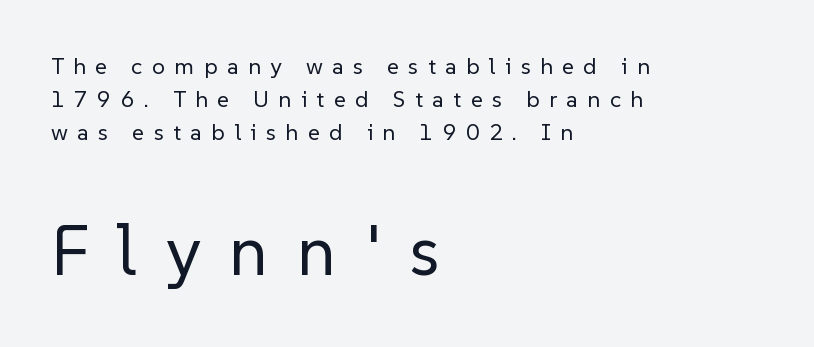
A typesetter would label this face a sans. The compositor pushed each line to the left boundary. Which of the two is more prominent by size? The second, at the bottom. Normally led — the rows are evenly, conventionally spaced.
